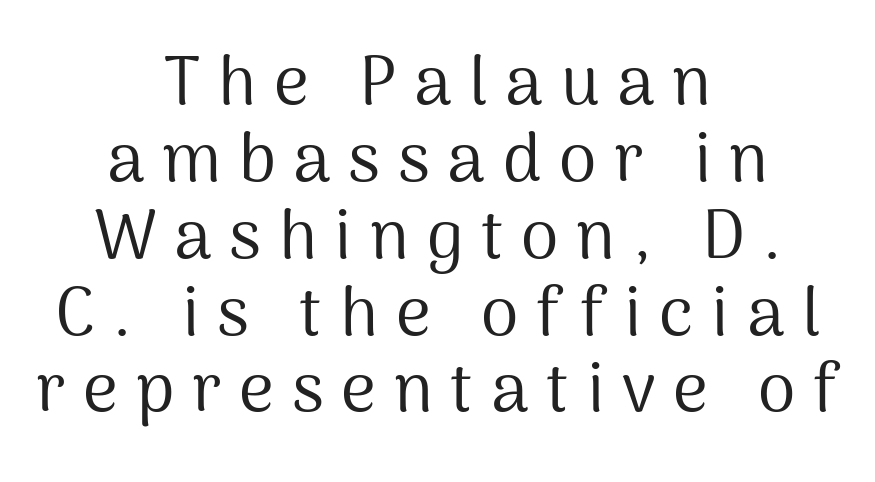
The image shows 68 px regular-weight sans-serif type, upright; set centered, tight line spacing (1.13x), unusually wide letter spacing (+0.26 em), not underlined; medium stroke contrast and a medium x-height.
